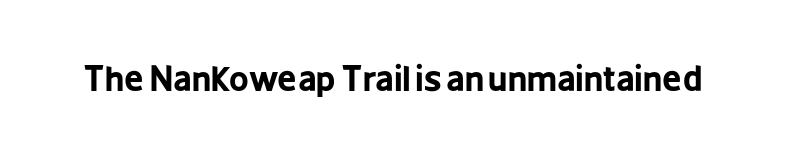
The image shows 34 px bold, condensed sans-serif type, upright; set normal letter spacing, not underlined; low stroke contrast and a medium x-height.
